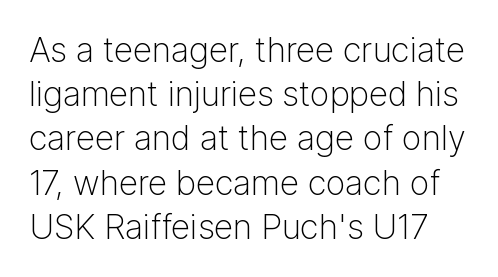
The image shows 34 px light sans-serif type, upright; set normal line spacing (1.3x), normal letter spacing, not underlined; low stroke contrast and a medium x-height.
